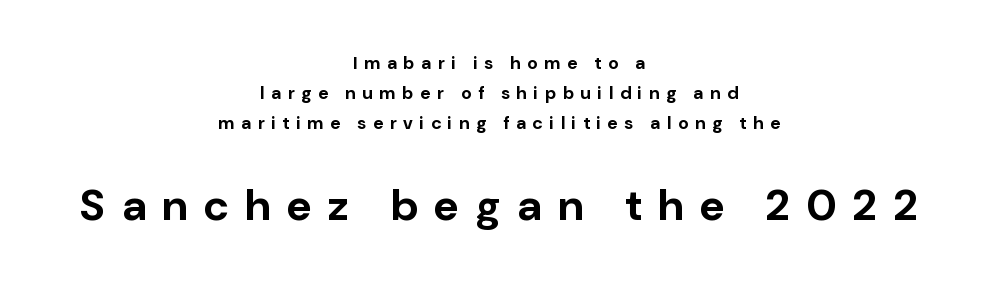
Inter-character spacing is expanded well beyond the font's built-in metrics. A typesetter would call this proportional, since set widths differ per character. The letters in the lower block stand taller than those in the block above. Reading down the column, the eye jumps a familiar distance to each next line. Letterform terminals end flat and unadorned throughout the passage. Only glyphs here, with clear space below each row.
